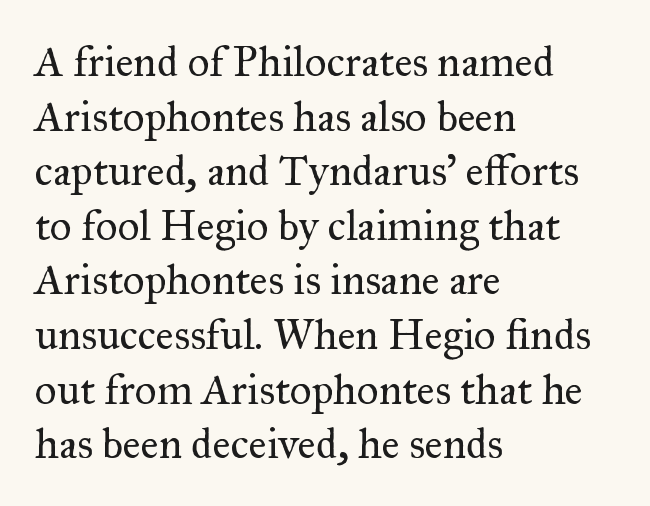
The image shows 43 px regular-weight serif type, upright; set left-aligned, normal line spacing (1.27x), normal letter spacing, not underlined; medium stroke contrast and a small x-height.
